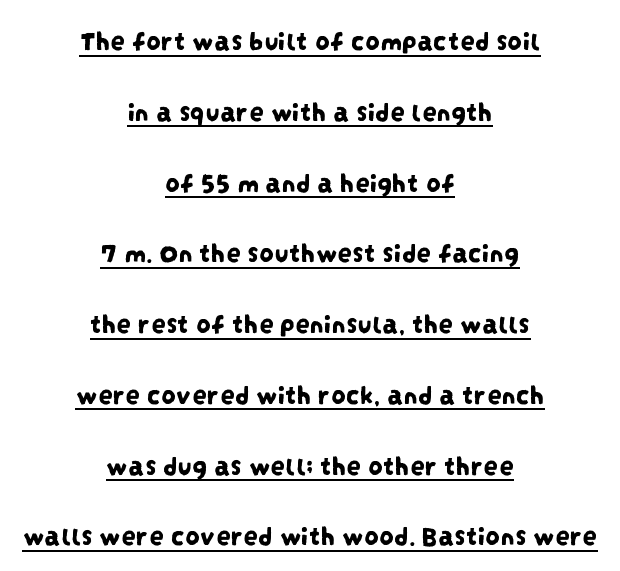
The image shows 29 px condensed sans-serif type; set centered, loose line spacing (2.44x), normal letter spacing, underlined; low stroke contrast and a large x-height.
